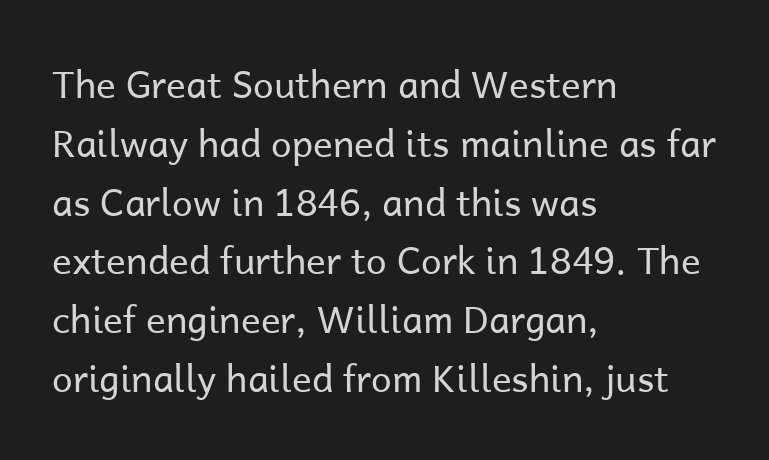
Q: Is the text bold? A: No.
Q: Is the text italic (slanted)? A: No, it is upright.
Q: Is the typeface a serif or a sans-serif typeface? A: Sans-serif.
Q: Is the text underlined? A: No.
Q: How is the paragraph aligned? A: Left-aligned.
Q: Is the spacing between letters normal or unusually wide? A: Normal.
Q: Is the spacing between lines tight, normal or loose? A: Normal.
Q: Width (condensed, normal, or wide)? A: Normal.
Q: Stroke contrast? A: Low.
Q: x-height? A: Medium.
Q: Monospaced? A: No.
